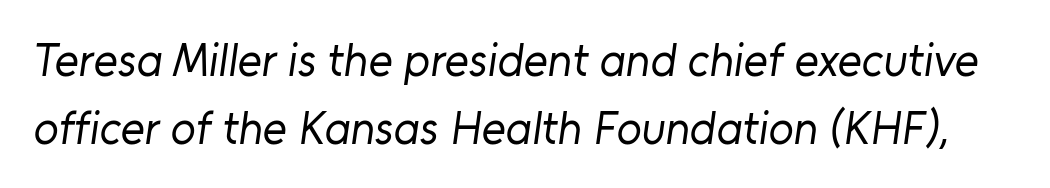
{"serif": "no", "bold": "no", "weight": "regular", "width": "normal", "stroke_contrast": "low", "x_height": "medium", "monospaced": "no", "underline": "no", "line_spacing": "normal", "line_spacing_ratio": 1.47, "letter_spacing": "normal", "letter_spacing_em": 0.0, "glyph_px": 46}
